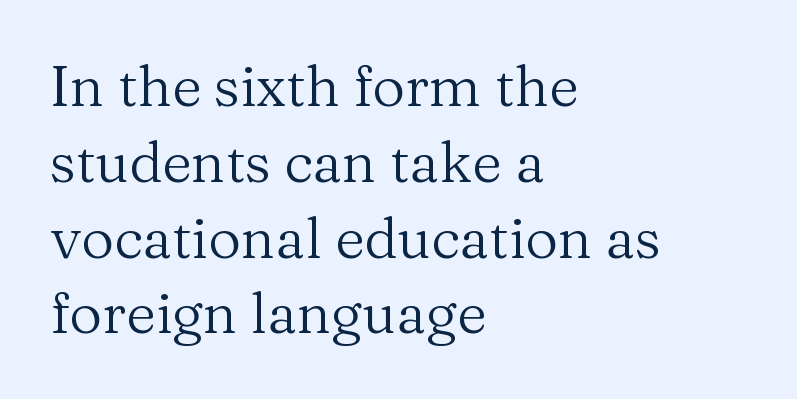
Spacing verdict: proportional, widths tailored to each character. Weight class: somewhere from thin through regular. Tracking here is standard; glyphs follow each other at the usual distance. The specimen reads as upright at a glance. Glance below the letters and you will spot only blank space. Line spacing here is normal.
